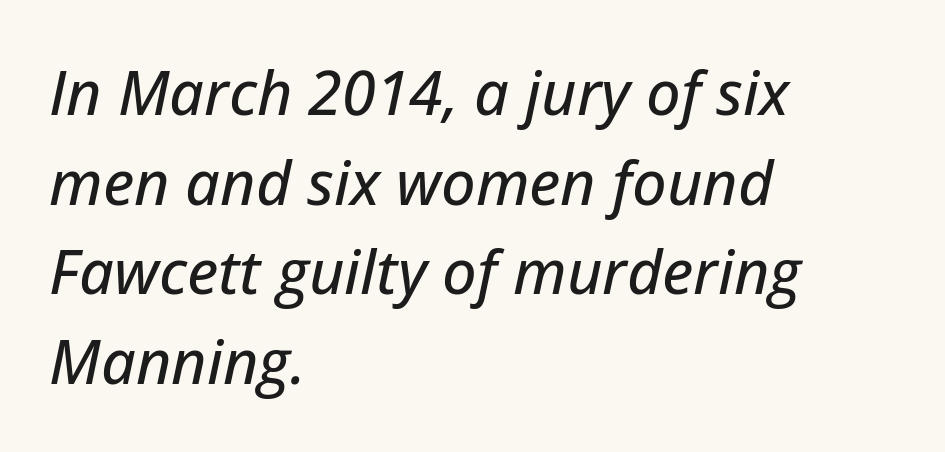
The setting favours the left margin, as ordinary paragraphs usually do. The rows are spaced the way most documents space them. Proportional: the letters do not fall into vertical columns. You can tell it's italic because the verticals aren't actually vertical. Spacing between characters is what you'd get straight out of the box.
